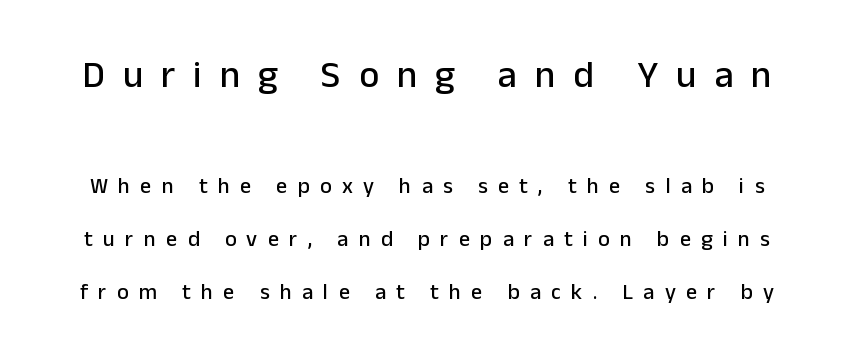
The image shows 38 px sans-serif type, upright; set loose line spacing (2.41x), unusually wide letter spacing (+0.47 em), not underlined; the first (top) block is 1.73x larger; low stroke contrast and a medium x-height.
